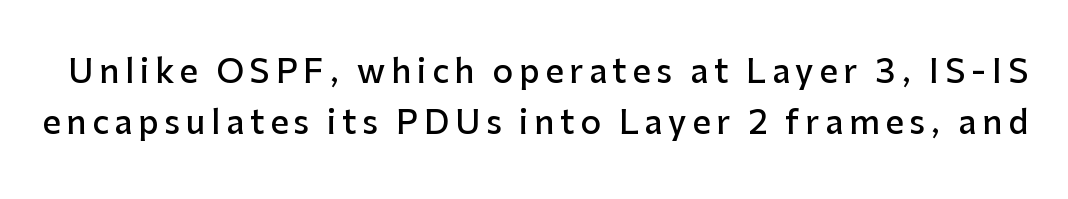
Summary of weight: moderately heavy, a semibold. The glyphs are unaccompanied by any horizontal stroke below them. A typesetter would mark this as roman, not italic. Compared with typical paragraphs, the rows here are spaced about the same. The rendering uses natural spacing where letterforms have individual widths. Regarding serifs, this sample does without them.
